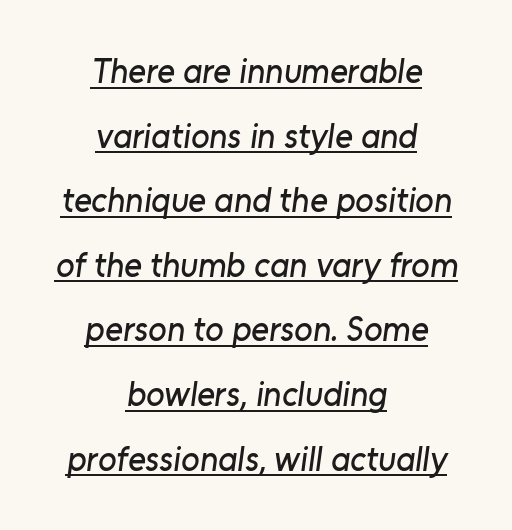
The image shows 34 px sans-serif type; set centered, loose line spacing (1.9x), normal letter spacing, underlined; low stroke contrast and a medium x-height.
